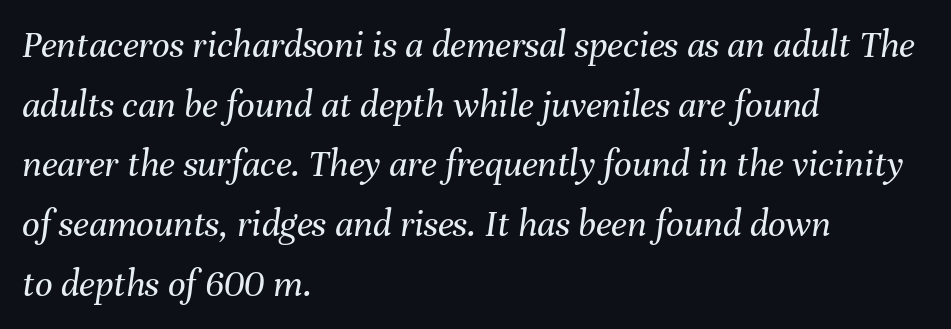
The strokes carry an ordinary text weight at most. The horizontal fit of the characters is conventional and even. The space between consecutive lines is moderate. The rag falls on the right side of this text block. Each letter keeps its own natural width here, so spacing adapts to shape.
